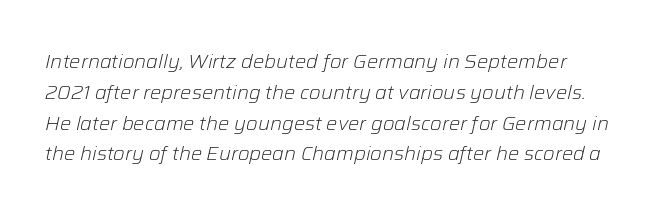
Descenders are the only things crossing below the line. Letter spacing: default. The passage shown stacks its lines at a standard gap. Is this a heavy cut? Hardly; it is regular or lighter.
